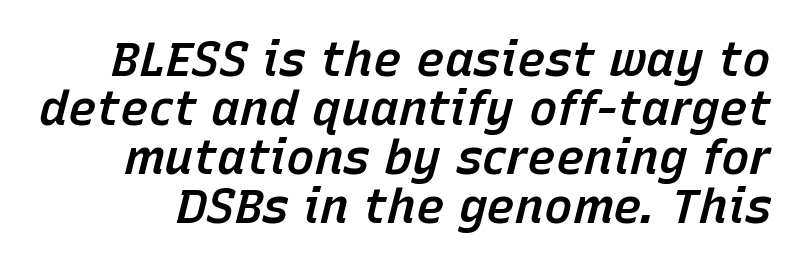
The image shows 48 px semibold type, italic (leaning right); set tight line spacing (1.02x), normal letter spacing, not underlined; low stroke contrast and a medium x-height.
